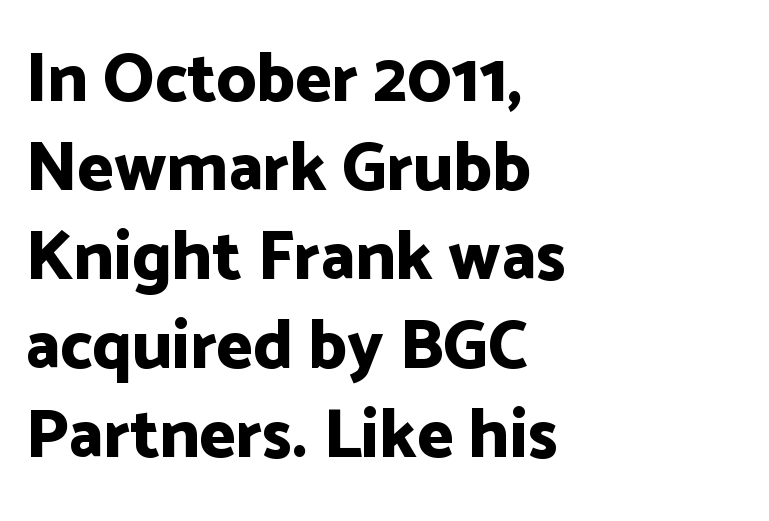
The image shows 69 px bold sans-serif type, upright; set left-aligned, normal line spacing (1.29x), normal letter spacing, not underlined; low stroke contrast and a medium x-height.
